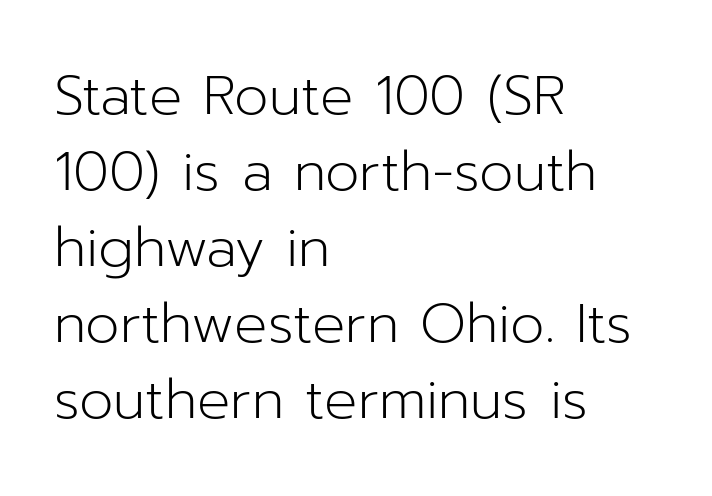
Vertical stems look standard width or narrower in stroke. Compared with typical body copy, the letter spacing here is the same. Has an underline been added? It has not. Casual observation: everything's shoved over to the left. Think of a printed novel: that variable character pitch is what you see here. In terms of leading, this rendering sits right in the middle.
